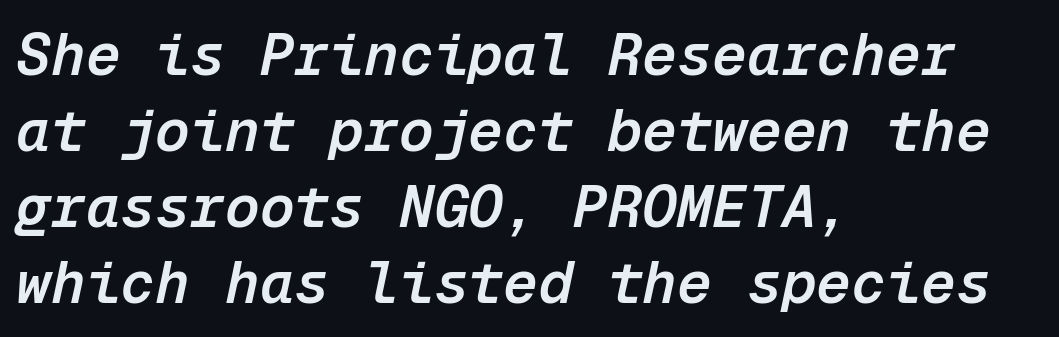
Q: Is the text bold? A: Semi-bold.
Q: Is the text italic (slanted)? A: Yes, it leans right by about 12 degrees.
Q: Is the text underlined? A: No.
Q: How is the paragraph aligned? A: Left-aligned.
Q: Is the spacing between letters normal or unusually wide? A: Normal.
Q: Is the spacing between lines tight, normal or loose? A: Normal.
Q: Width (condensed, normal, or wide)? A: Normal.
Q: Stroke contrast? A: Low.
Q: x-height? A: Medium.
Q: Monospaced? A: Yes.
